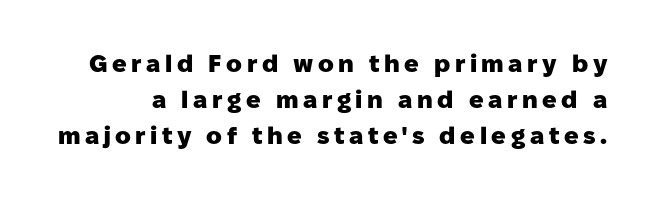
Anything drawn beneath the words? Only blank space. One glance says typical: line gaps are just what's usual. Typesetter's note: full bold, strokes at maximum text heaviness. This sample uses an upright cut, with every glyph sitting square on the baseline.
